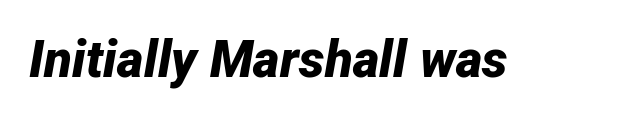
Think of a printed novel: that variable character pitch is what you see here. Designer's note — italics engaged. Quick note: underline off. The rendering keeps characters at their native spacing. Summary of weight: heavy, a full bold.
